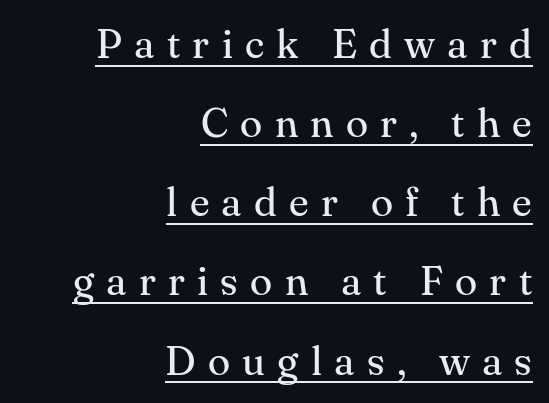
Q: Is the text bold? A: No.
Q: Is the text italic (slanted)? A: No, it is upright.
Q: Is the typeface a serif or a sans-serif typeface? A: Serif.
Q: Is the text underlined? A: Yes.
Q: How is the paragraph aligned? A: Right-aligned.
Q: Is the spacing between letters normal or unusually wide? A: Unusually wide.
Q: Is the spacing between lines tight, normal or loose? A: Loose.
Q: Width (condensed, normal, or wide)? A: Normal.
Q: Stroke contrast? A: Medium.
Q: x-height? A: Small.
Q: Monospaced? A: No.
